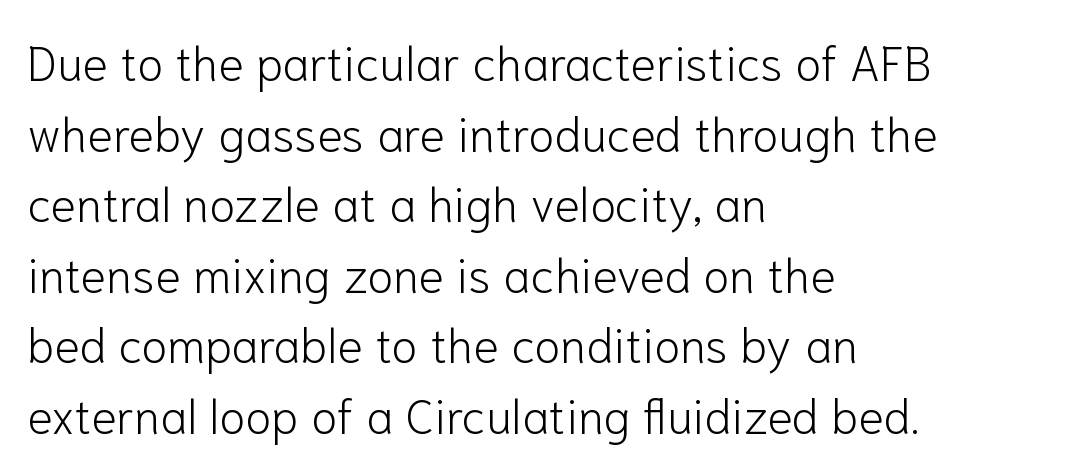
Q: Is the text bold? A: No.
Q: Is the text italic (slanted)? A: No, it is upright.
Q: Is the typeface a serif or a sans-serif typeface? A: Sans-serif.
Q: Is the text underlined? A: No.
Q: How is the paragraph aligned? A: Left-aligned.
Q: Is the spacing between letters normal or unusually wide? A: Normal.
Q: Is the spacing between lines tight, normal or loose? A: Normal.
Q: Width (condensed, normal, or wide)? A: Normal.
Q: Stroke contrast? A: Low.
Q: x-height? A: Medium.
Q: Monospaced? A: No.
